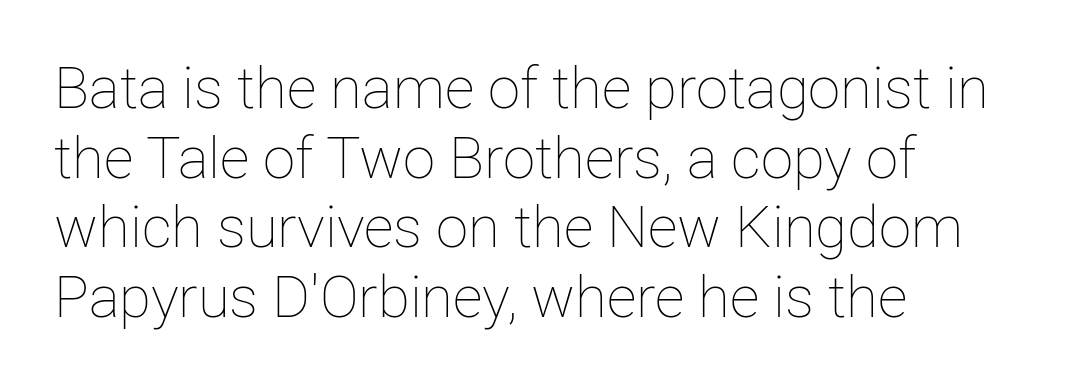
The image shows 58 px thin type, upright; set left-aligned, line spacing 1.2x, normal letter spacing, not underlined; low stroke contrast and a medium x-height.
